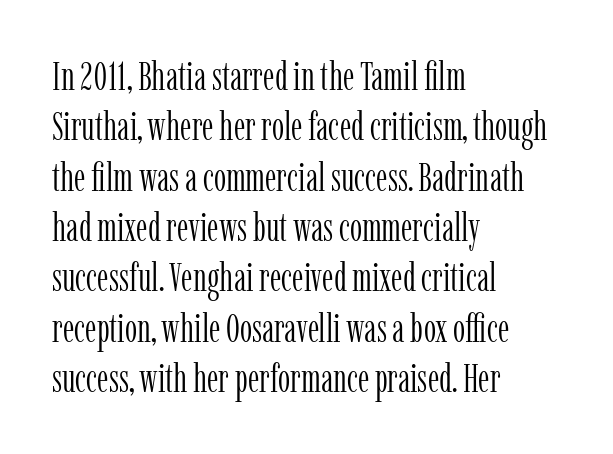
{"serif": "yes", "italic": "no", "bold": "no", "weight": "light", "width": "condensed", "stroke_contrast": "low", "x_height": "medium", "monospaced": "no", "underline": "no", "align": "left", "line_spacing": "normal", "line_spacing_ratio": 1.29, "letter_spacing": "normal", "letter_spacing_em": 0.0, "glyph_px": 39}
